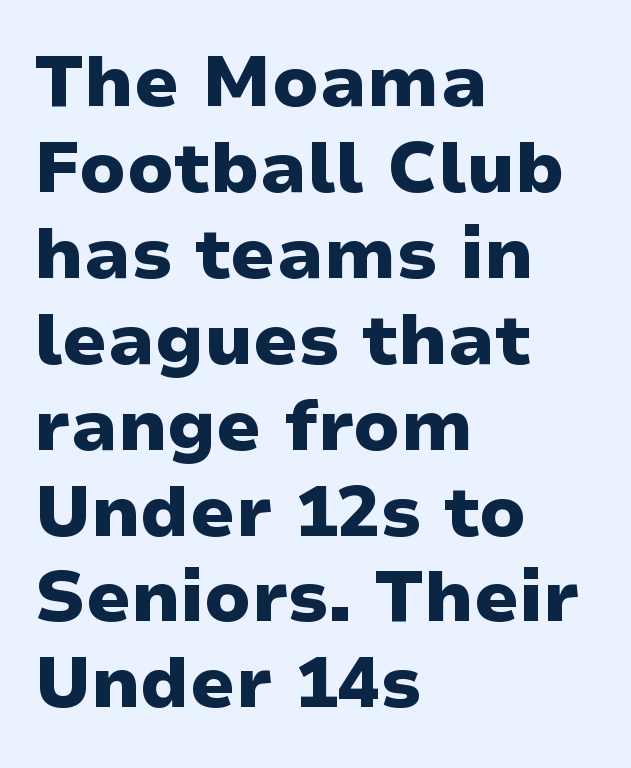
The image shows 71 px heavy, wide sans-serif type, upright; set left-aligned, line spacing 1.21x, normal letter spacing, not underlined; low stroke contrast and a medium x-height.
